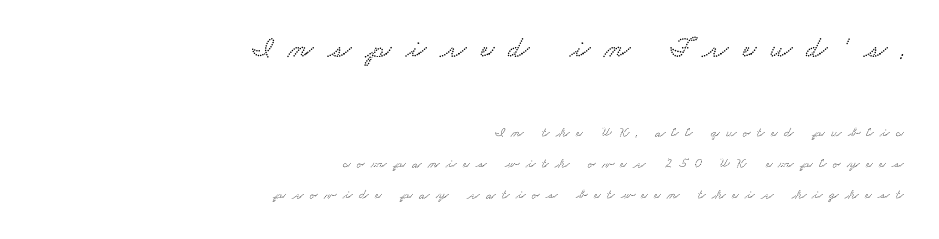
Scale decreases going downward across the two blocks. Think of a printed novel: that variable character pitch is what you see here. Typeset ragged left — the right edge is the straight one. These lines stand farther apart than default settings would place them. Lines of text with bare space underneath. Spacing between characters has been opened up far beyond the box default.
